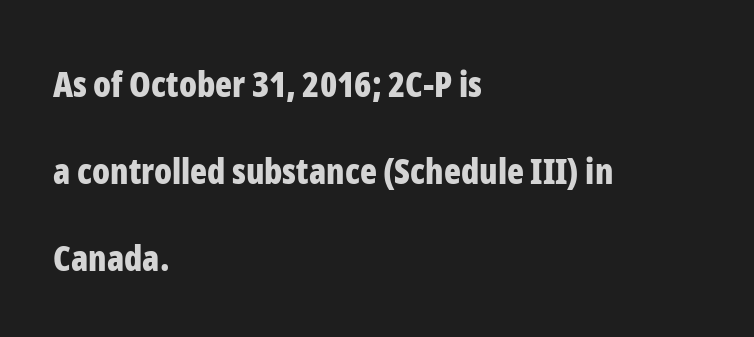
The baseline area is clear. Classification — sans serif. Is this a fixed-width face? No — the glyphs have proportional, varying widths. Inter-character spacing is left at the font's built-in metrics. Posture: vertical.
